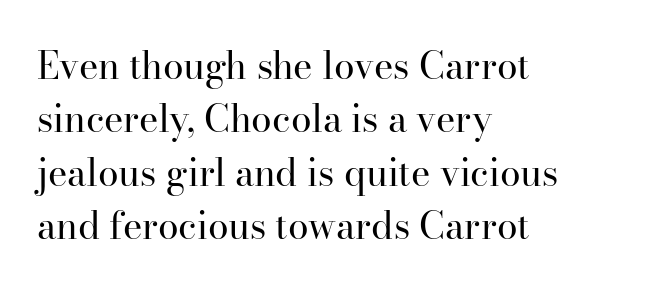
Q: Is the text bold? A: No.
Q: Is the text italic (slanted)? A: No, it is upright.
Q: Is the typeface a serif or a sans-serif typeface? A: Serif.
Q: Is the text underlined? A: No.
Q: How is the paragraph aligned? A: Left-aligned.
Q: Is the spacing between letters normal or unusually wide? A: Normal.
Q: Is the spacing between lines tight, normal or loose? A: Normal.
Q: Width (condensed, normal, or wide)? A: Normal.
Q: Stroke contrast? A: High.
Q: x-height? A: Small.
Q: Monospaced? A: No.
